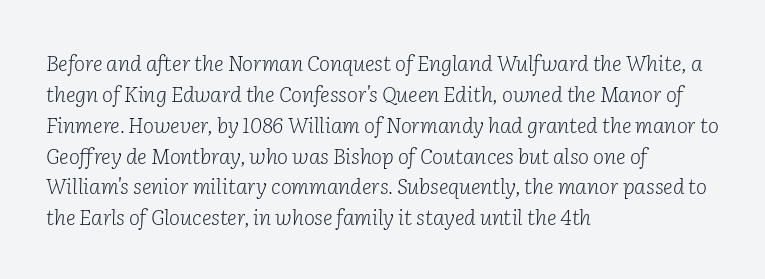
Q: Is the text bold? A: No.
Q: Is the text italic (slanted)? A: Yes, it leans right by about 2 degrees.
Q: Is the text underlined? A: No.
Q: How is the paragraph aligned? A: Left-aligned.
Q: Is the spacing between letters normal or unusually wide? A: Normal.
Q: Is the spacing between lines tight, normal or loose? A: Normal.
